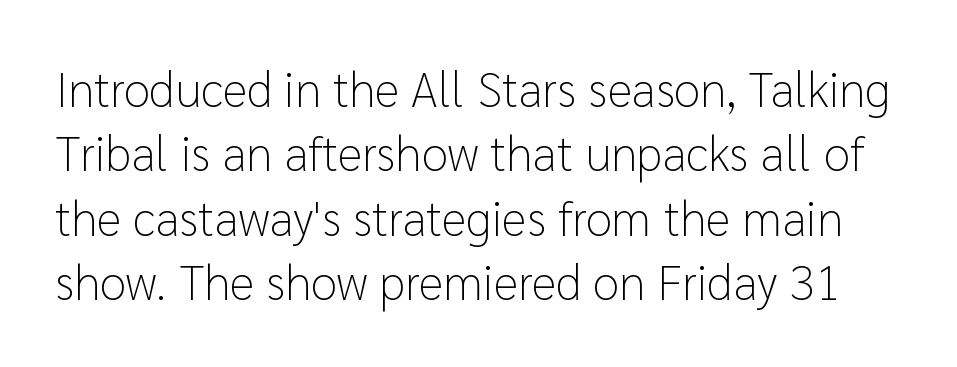
The image shows 48 px light sans-serif type, upright; set normal line spacing (1.34x), normal letter spacing, not underlined; low stroke contrast and a medium x-height.
